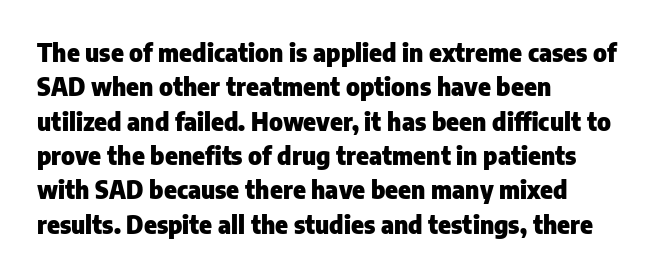
Q: Is the text bold? A: Yes.
Q: Is the text italic (slanted)? A: No, it is upright.
Q: Is the text underlined? A: No.
Q: How is the paragraph aligned? A: Left-aligned.
Q: Is the spacing between letters normal or unusually wide? A: Normal.
Q: Is the spacing between lines tight, normal or loose? A: Normal.
